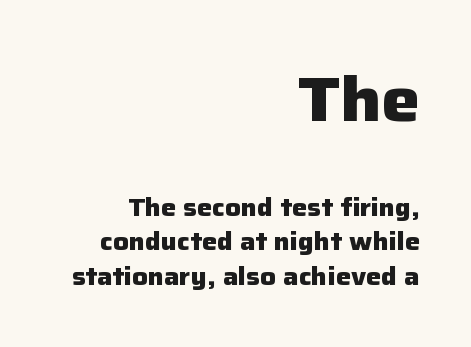
In terms of weight, the rendering is a true, heavy bold. Does the leading feel generous? No, just average. The passage shown is typeset with a sans-serif family. Do the characters align in a grid? No, the font is proportional. Which of the two is more prominent by size? The first, at the top.
